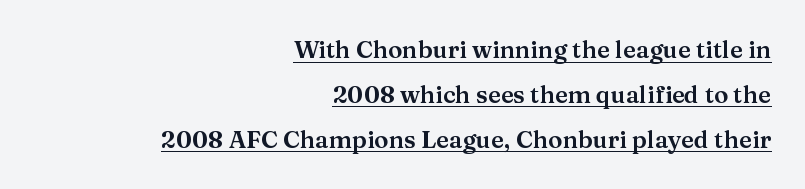
This is underlined copy, the kind a proofreader might mark for attention. These lines were composed using upright roman letters. Does extra space separate the letters? No, they use regular spacing. Line endings align vertically; line beginnings do not.
